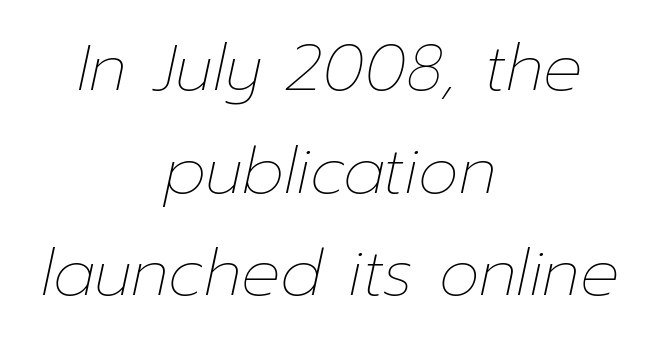
The rendering keeps characters at their native spacing. Does the lettering tilt? It does — this is italic. Every row of glyphs is offset so its center matches the block's center. The string is rendered with underlining switched off. Baseline-to-baseline distance is the conventional proportion of letter height.
